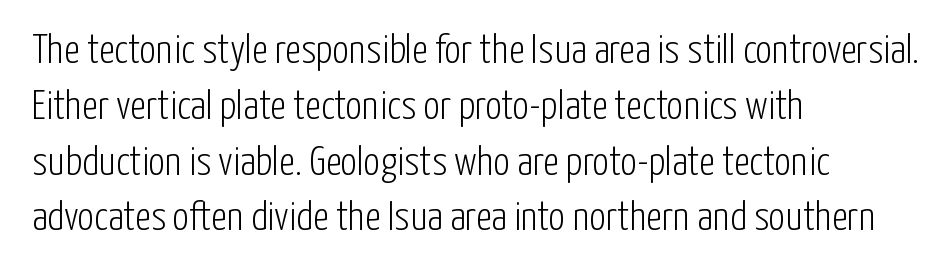
{"serif": "no", "italic": "no", "bold": "no", "weight": "light", "width": "condensed", "stroke_contrast": "low", "x_height": "medium", "monospaced": "no", "underline": "no", "align": "left", "line_spacing": "normal", "line_spacing_ratio": 1.36, "letter_spacing": "normal", "letter_spacing_em": 0.0, "glyph_px": 41}
